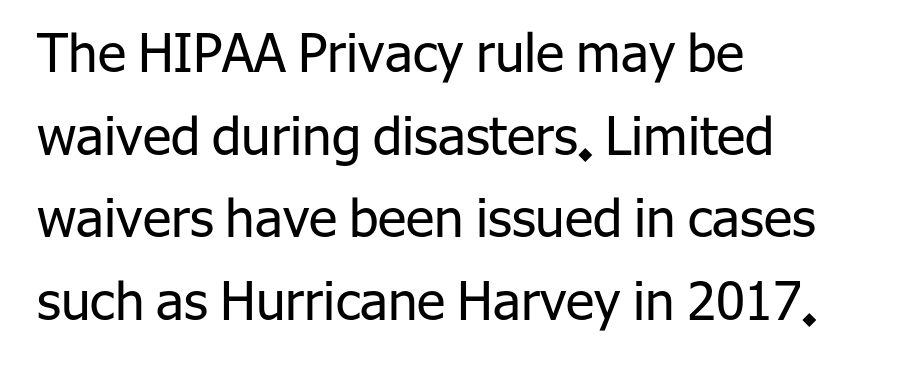
{"serif": "no", "italic": "no", "bold": "no", "weight": "regular", "width": "normal", "stroke_contrast": "low", "x_height": "medium", "monospaced": "no", "underline": "no", "align": "left", "line_spacing": "normal", "line_spacing_ratio": 1.56, "letter_spacing": "normal", "letter_spacing_em": 0.0, "glyph_px": 53}
